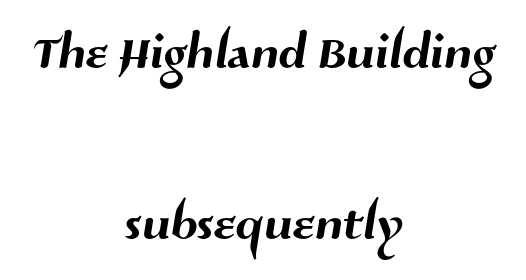
Q: Is the typeface a serif or a sans-serif typeface? A: Sans-serif.
Q: Is the text underlined? A: No.
Q: How is the paragraph aligned? A: Centered.
Q: Is the spacing between letters normal or unusually wide? A: Normal.
Q: Is the spacing between lines tight, normal or loose? A: Loose.
Q: Width (condensed, normal, or wide)? A: Normal.
Q: Stroke contrast? A: Medium.
Q: x-height? A: Medium.
Q: Monospaced? A: No.
